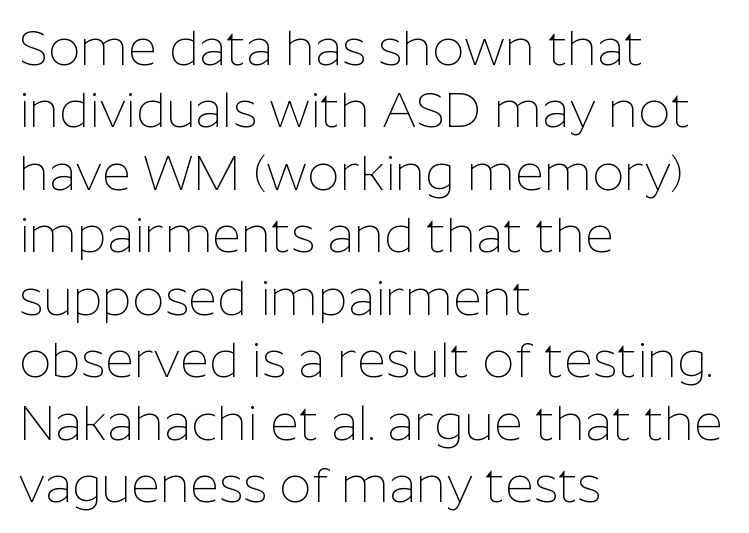
Q: Is the text bold? A: No.
Q: Is the text italic (slanted)? A: No, it is upright.
Q: Is the typeface a serif or a sans-serif typeface? A: Sans-serif.
Q: Is the text underlined? A: No.
Q: How is the paragraph aligned? A: Left-aligned.
Q: Is the spacing between letters normal or unusually wide? A: Normal.
Q: Is the spacing between lines tight, normal or loose? A: Normal.
Q: Width (condensed, normal, or wide)? A: Normal.
Q: Stroke contrast? A: Low.
Q: x-height? A: Medium.
Q: Monospaced? A: No.
